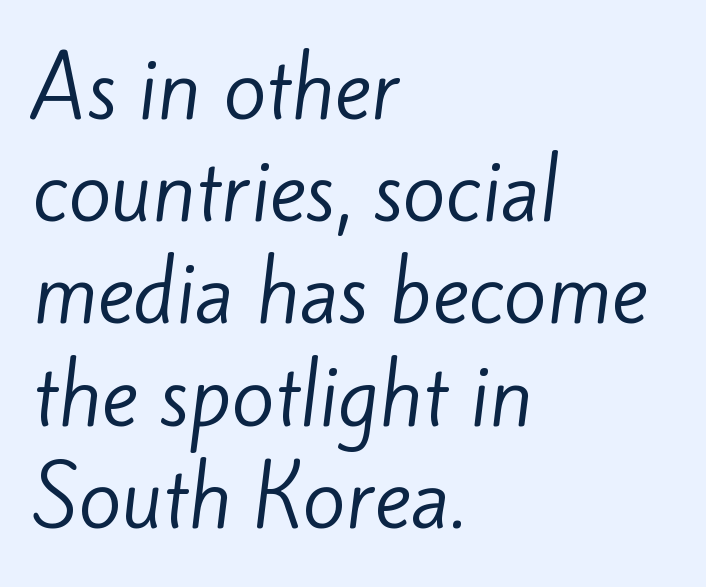
The image shows 78 px regular-weight sans-serif type; set left-aligned, normal line spacing (1.31x), normal letter spacing, not underlined; low stroke contrast and a small x-height.
